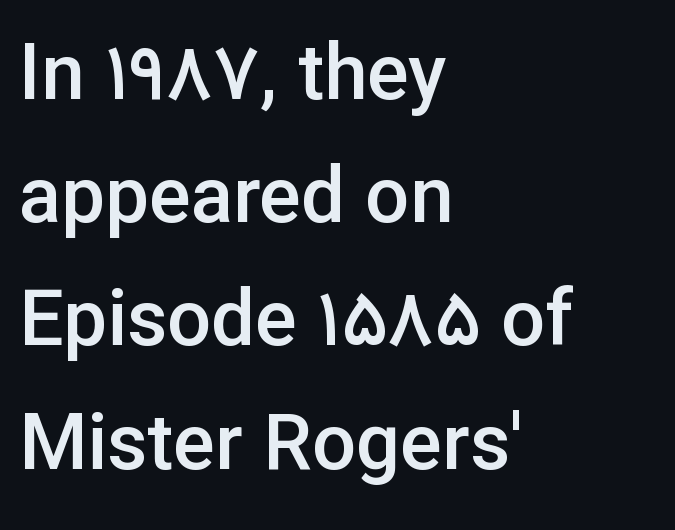
{"serif": "no", "italic": "no", "bold": "semi", "weight": "semibold", "width": "normal", "stroke_contrast": "low", "x_height": "medium", "monospaced": "no", "underline": "no", "align": "left", "line_spacing": "normal", "line_spacing_ratio": 1.58, "letter_spacing": "normal", "letter_spacing_em": 0.0, "glyph_px": 78}
